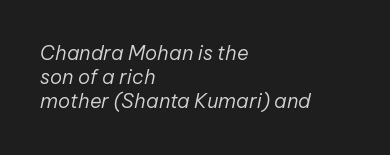
Q: Is the text bold? A: No.
Q: Is the text italic (slanted)? A: Yes, it leans right by about 12 degrees.
Q: Is the text underlined? A: No.
Q: How is the paragraph aligned? A: Left-aligned.
Q: Is the spacing between letters normal or unusually wide? A: Normal.
